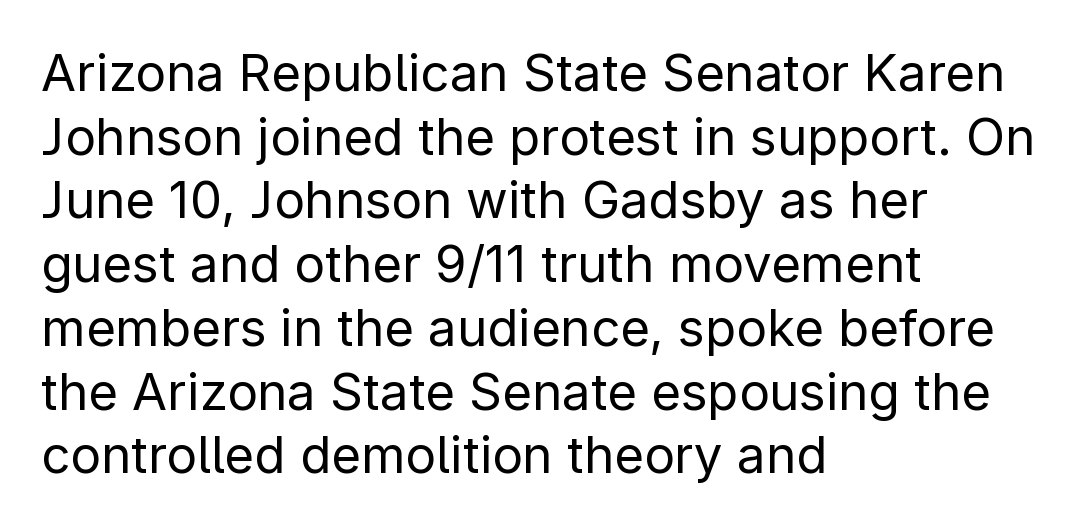
The image shows 51 px regular-weight sans-serif type, upright; set left-aligned, normal line spacing (1.25x), normal letter spacing, not underlined; low stroke contrast and a medium x-height.
